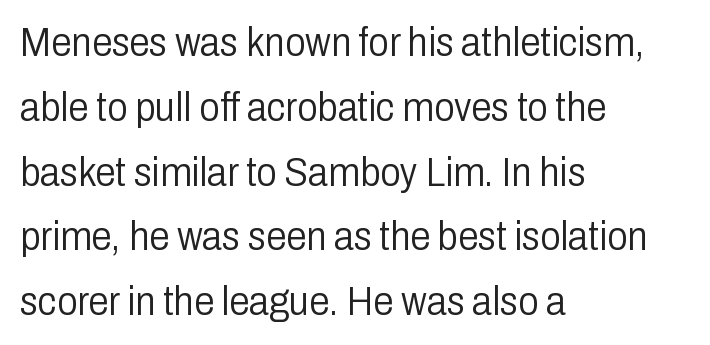
{"serif": "no", "italic": "no", "bold": "no", "weight": "light", "width": "condensed", "stroke_contrast": "low", "x_height": "medium", "monospaced": "no", "underline": "no", "align": "left", "line_spacing": "normal", "line_spacing_ratio": 1.58, "letter_spacing": "normal", "letter_spacing_em": 0.0, "glyph_px": 41}
